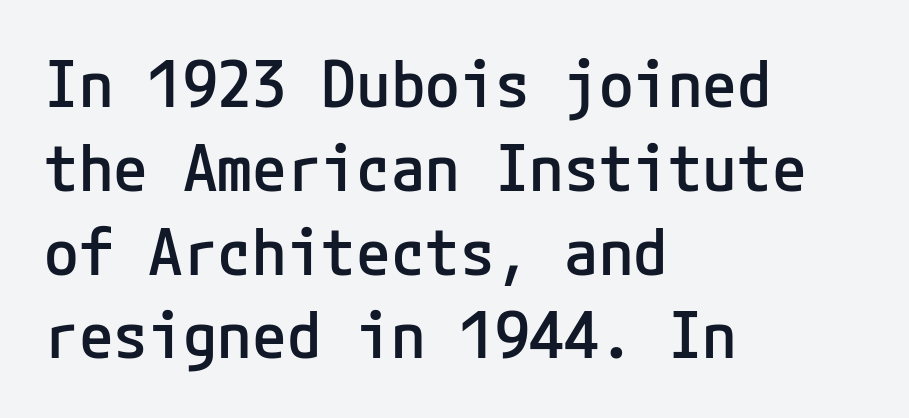
The image shows 63 px semibold sans-serif type, upright; set left-aligned, normal line spacing (1.33x), normal letter spacing, not underlined; low stroke contrast and a medium x-height.
